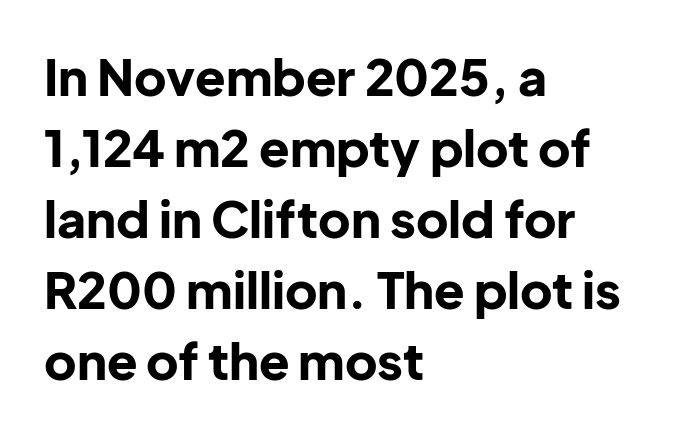
No extra tracking has been applied to these lines. Check where the strokes stop: nothing finishes them off — pure sans. Lines of text with bare space underneath. The typography opts for an upright posture over an oblique one. How would I describe the line gaps? Plain and ordinary. Every row of glyphs begins at an identical x-position on the left.
